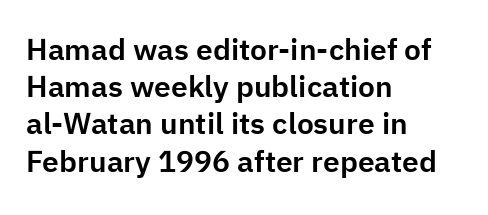
Honestly, the letter spacing is just normal — you wouldn't notice it. Check the space under the baseline: it is left empty. Grotesque or geometric, the face here clearly has no serifs. Note the varied advance widths — an 'i' is clearly narrower than an 'm'. This sample is left-justified, so line endings fall wherever the words run out. Posture: straight, roman, zero tilt.
